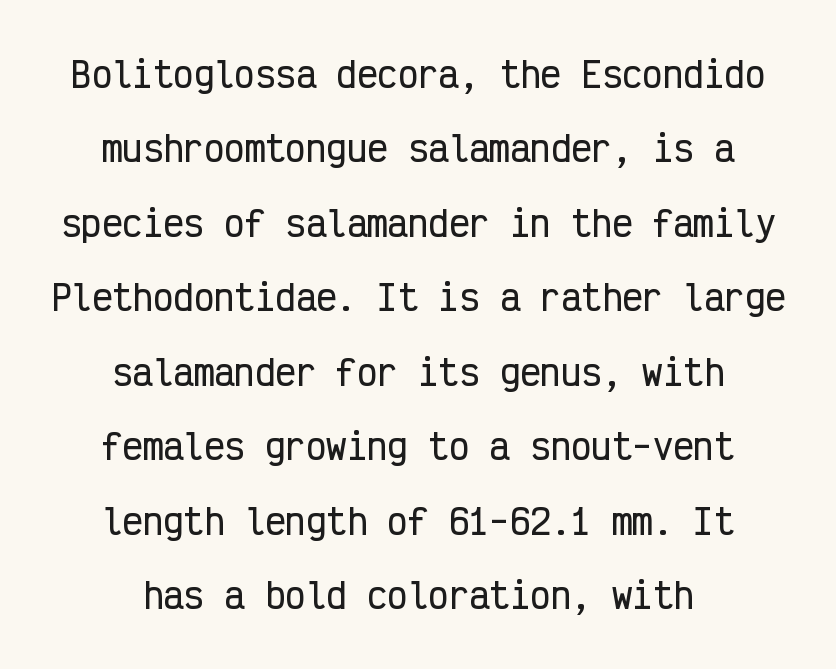
The image shows 34 px condensed sans-serif type, upright, monospaced; set centered, loose line spacing (2.19x), normal letter spacing, not underlined; low stroke contrast and a medium x-height.
